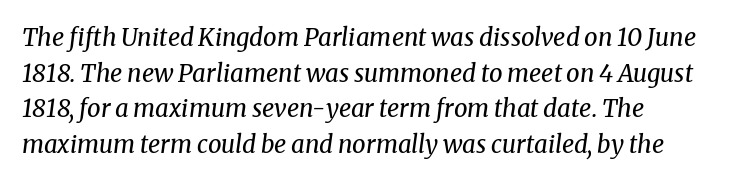
{"italic": "yes", "lean": "right", "slant_degrees": 8, "bold": "no", "underline": "no", "align": "left", "line_spacing": "normal", "line_spacing_ratio": 1.48, "letter_spacing": "normal", "letter_spacing_em": 0.0, "glyph_px": 24}
